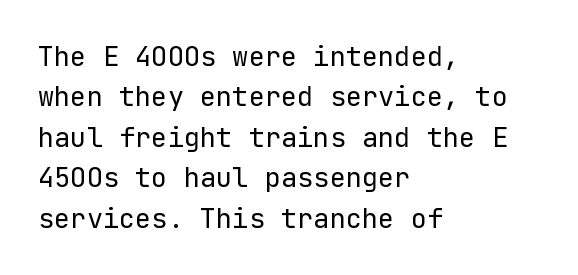
Q: Is the text bold? A: No.
Q: Is the text italic (slanted)? A: No, it is upright.
Q: Is the text underlined? A: No.
Q: How is the paragraph aligned? A: Left-aligned.
Q: Is the spacing between letters normal or unusually wide? A: Normal.
Q: Is the spacing between lines tight, normal or loose? A: Normal.
